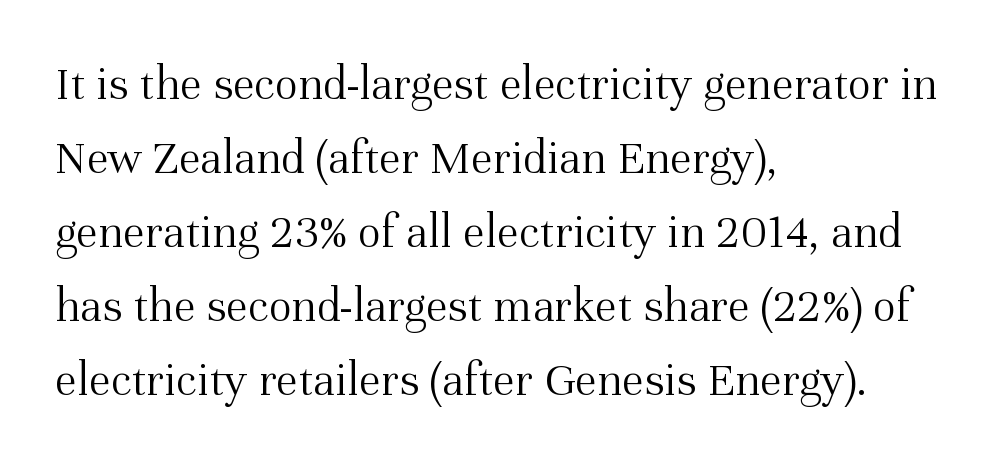
Q: Is the text bold? A: No.
Q: Is the text italic (slanted)? A: No, it is upright.
Q: Is the typeface a serif or a sans-serif typeface? A: Serif.
Q: Is the text underlined? A: No.
Q: How is the paragraph aligned? A: Left-aligned.
Q: Is the spacing between letters normal or unusually wide? A: Normal.
Q: Is the spacing between lines tight, normal or loose? A: Normal.
Q: Width (condensed, normal, or wide)? A: Normal.
Q: Stroke contrast? A: Medium.
Q: x-height? A: Medium.
Q: Monospaced? A: No.
